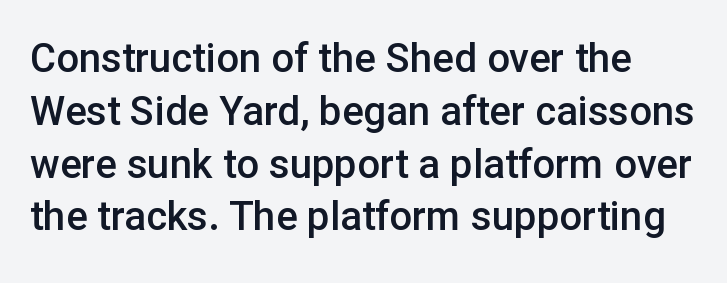
The image shows 40 px semibold sans-serif type, upright; set normal line spacing (1.32x), normal letter spacing, not underlined; low stroke contrast and a medium x-height.
